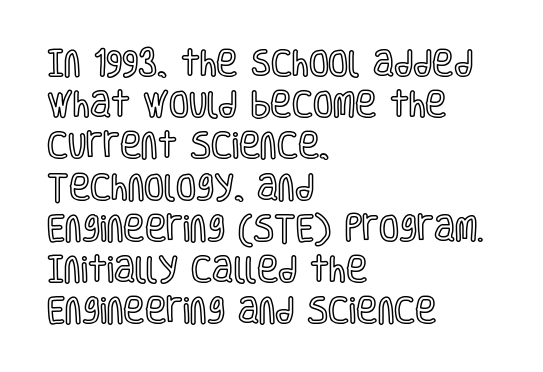
The image shows 29 px condensed type, upright; set left-aligned, normal line spacing (1.42x), normal letter spacing, not underlined; a large x-height.
